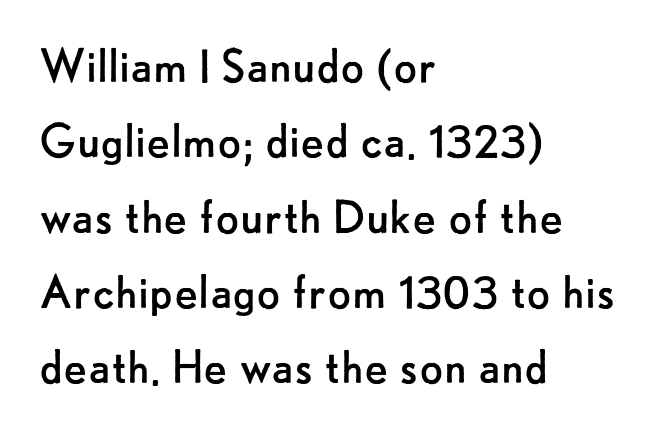
Q: Is the text bold? A: No.
Q: Is the text italic (slanted)? A: No, it is upright.
Q: Is the typeface a serif or a sans-serif typeface? A: Sans-serif.
Q: Is the text underlined? A: No.
Q: How is the paragraph aligned? A: Left-aligned.
Q: Is the spacing between letters normal or unusually wide? A: Normal.
Q: Is the spacing between lines tight, normal or loose? A: Normal.
Q: Width (condensed, normal, or wide)? A: Normal.
Q: Stroke contrast? A: Low.
Q: x-height? A: Small.
Q: Monospaced? A: No.
